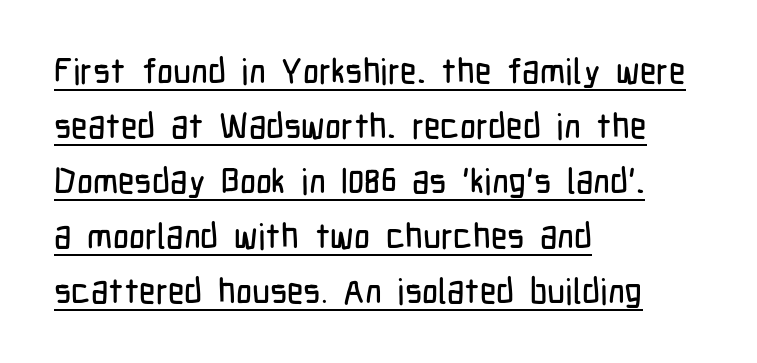
Q: Is the text italic (slanted)? A: No, it is upright.
Q: Is the typeface a serif or a sans-serif typeface? A: Sans-serif.
Q: Is the text underlined? A: Yes.
Q: How is the paragraph aligned? A: Left-aligned.
Q: Is the spacing between letters normal or unusually wide? A: Normal.
Q: Is the spacing between lines tight, normal or loose? A: Normal.
Q: Width (condensed, normal, or wide)? A: Condensed.
Q: Stroke contrast? A: Low.
Q: x-height? A: Medium.
Q: Monospaced? A: No.
